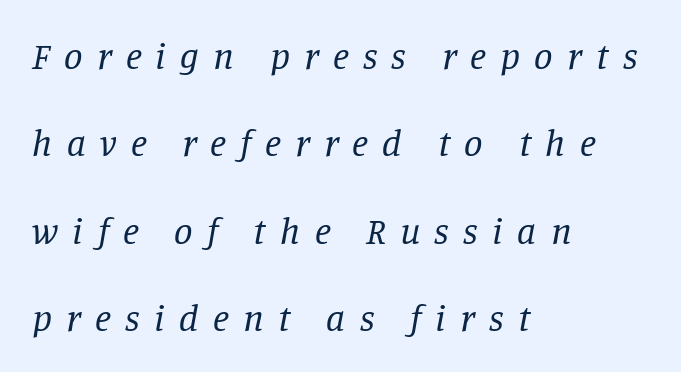
The image shows 37 px regular-weight serif type, italic (leaning right); set left-aligned, loose line spacing (2.36x), unusually wide letter spacing (+0.39 em), not underlined; low stroke contrast and a large x-height.
